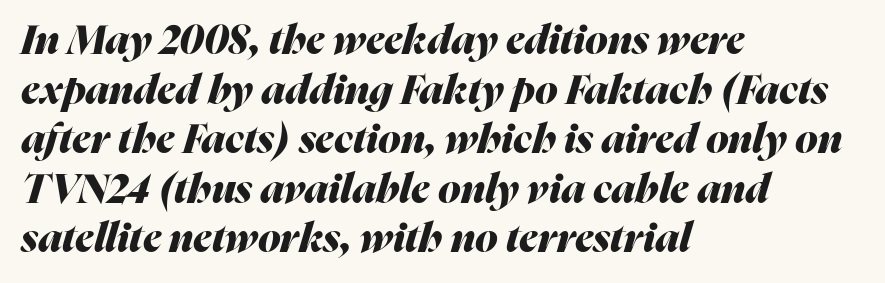
{"italic": "yes", "lean": "right", "slant_degrees": 16, "bold": "yes", "weight": "heavy", "width": "normal", "stroke_contrast": "medium", "x_height": "medium", "monospaced": "no", "underline": "no", "align": "left", "line_spacing_ratio": 1.21, "letter_spacing": "normal", "letter_spacing_em": 0.0, "glyph_px": 41}
